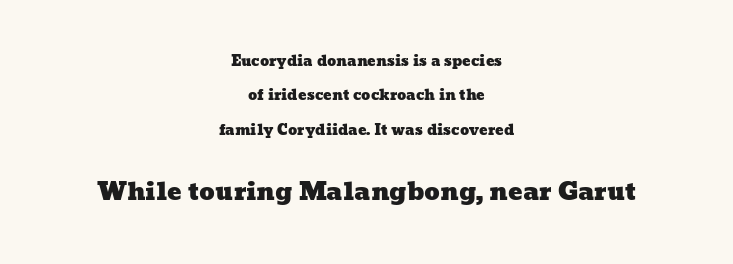
Q: Is the text underlined? A: No.
Q: How is the paragraph aligned? A: Centered.
Q: Is the spacing between letters normal or unusually wide? A: Normal.
Q: Is the spacing between lines tight, normal or loose? A: Loose.
Q: Which block of text is set in a larger size, the first (top) or the second (bottom)? A: The second (bottom) one.
